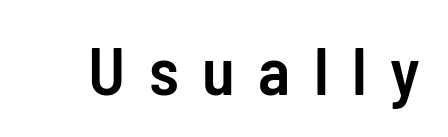
Spacing verdict: proportional, widths tailored to each character. The sample has been set in demibold, a notch under bold. The passage shown is not underscored anywhere. The typography opts for an upright posture over an oblique one.
